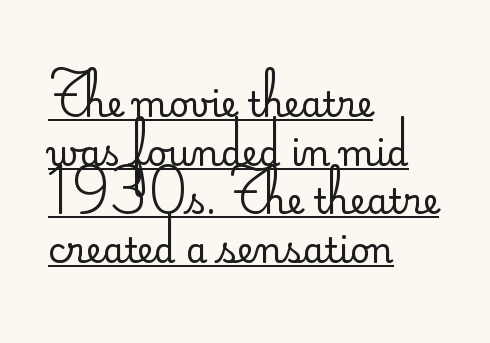
{"serif": "no", "italic": "no", "bold": "no", "weight": "regular", "width": "normal", "stroke_contrast": "low", "x_height": "small", "monospaced": "no", "underline": "yes", "align": "left", "line_spacing": "normal", "line_spacing_ratio": 1.39, "letter_spacing": "normal", "letter_spacing_em": 0.0, "glyph_px": 35}
